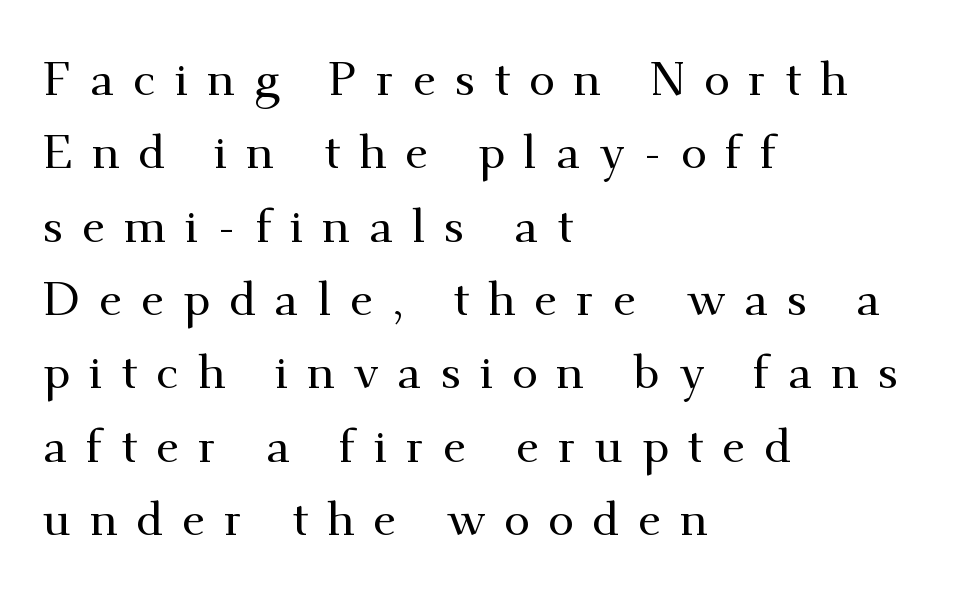
Q: Is the text italic (slanted)? A: No, it is upright.
Q: Is the typeface a serif or a sans-serif typeface? A: Serif.
Q: Is the text underlined? A: No.
Q: How is the paragraph aligned? A: Left-aligned.
Q: Is the spacing between letters normal or unusually wide? A: Unusually wide.
Q: Is the spacing between lines tight, normal or loose? A: Normal.
Q: Width (condensed, normal, or wide)? A: Normal.
Q: Stroke contrast? A: Medium.
Q: x-height? A: Small.
Q: Monospaced? A: No.
